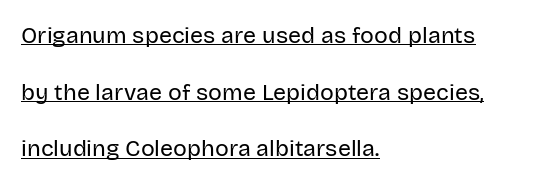
{"italic": "no", "bold": "no", "underline": "yes", "align": "left", "line_spacing": "loose", "line_spacing_ratio": 2.46, "letter_spacing": "normal", "letter_spacing_em": 0.0, "glyph_px": 23}
